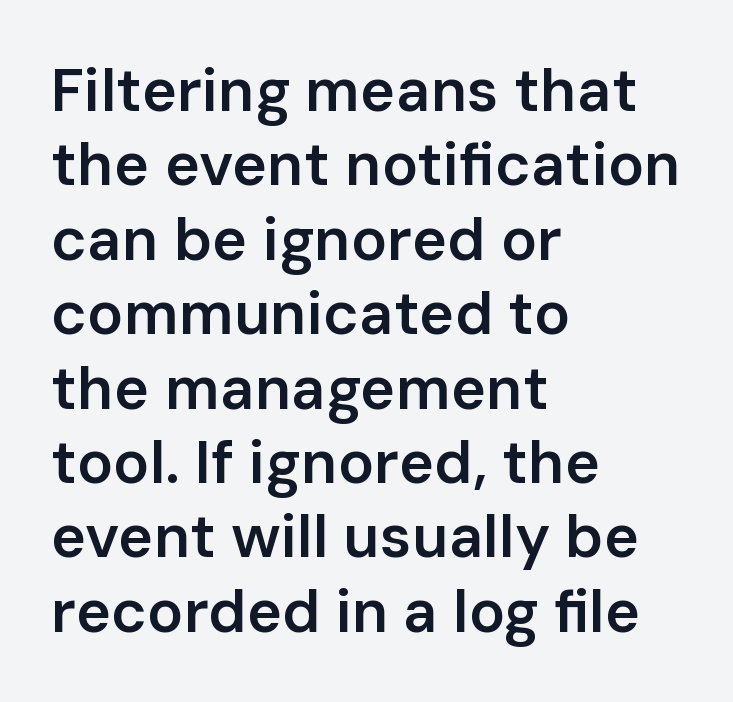
Q: Is the text bold? A: Semi-bold.
Q: Is the text italic (slanted)? A: No, it is upright.
Q: Is the typeface a serif or a sans-serif typeface? A: Sans-serif.
Q: Is the text underlined? A: No.
Q: How is the paragraph aligned? A: Left-aligned.
Q: Is the spacing between letters normal or unusually wide? A: Normal.
Q: Width (condensed, normal, or wide)? A: Normal.
Q: Stroke contrast? A: Low.
Q: x-height? A: Medium.
Q: Monospaced? A: No.
